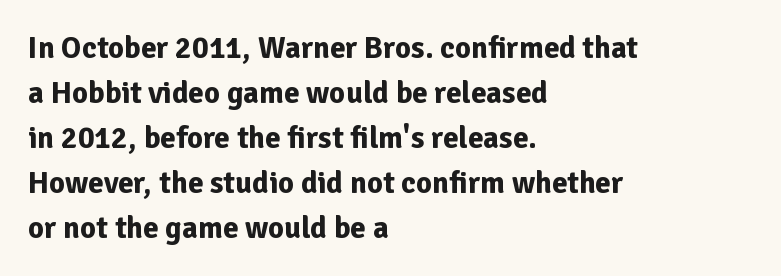
Q: Is the text bold? A: Yes.
Q: Is the text italic (slanted)? A: No, it is upright.
Q: Is the typeface a serif or a sans-serif typeface? A: Sans-serif.
Q: Is the text underlined? A: No.
Q: How is the paragraph aligned? A: Left-aligned.
Q: Is the spacing between letters normal or unusually wide? A: Normal.
Q: Is the spacing between lines tight, normal or loose? A: Normal.
Q: Width (condensed, normal, or wide)? A: Normal.
Q: Stroke contrast? A: Low.
Q: x-height? A: Medium.
Q: Monospaced? A: No.
